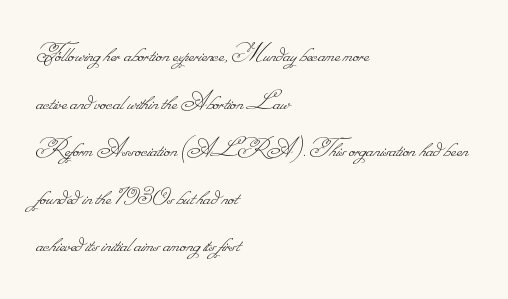
{"bold": "no", "weight": "thin", "width": "normal", "stroke_contrast": "low", "monospaced": "no", "underline": "no", "align": "left", "line_spacing": "normal", "line_spacing_ratio": 1.7, "letter_spacing": "normal", "letter_spacing_em": 0.0, "glyph_px": 28}
